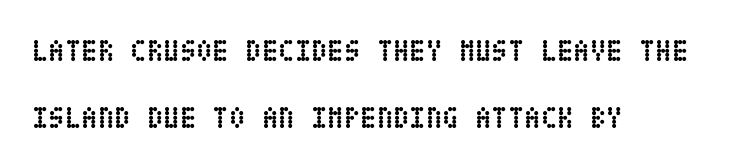
Q: Is the text bold? A: Yes.
Q: Is the text italic (slanted)? A: No, it is upright.
Q: Is the text underlined? A: No.
Q: How is the paragraph aligned? A: Left-aligned.
Q: Is the spacing between letters normal or unusually wide? A: Normal.
Q: Is the spacing between lines tight, normal or loose? A: Loose.
Q: Width (condensed, normal, or wide)? A: Condensed.
Q: Stroke contrast? A: Low.
Q: x-height? A: Large.
